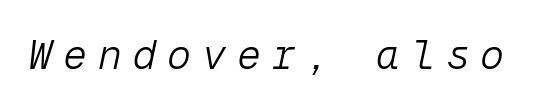
Q: Is the text bold? A: No.
Q: Is the text italic (slanted)? A: Yes, it leans right by about 12 degrees.
Q: Is the text underlined? A: No.
Q: Is the spacing between letters normal or unusually wide? A: Unusually wide.
Q: Width (condensed, normal, or wide)? A: Normal.
Q: Stroke contrast? A: Low.
Q: x-height? A: Medium.
Q: Monospaced? A: Yes.
